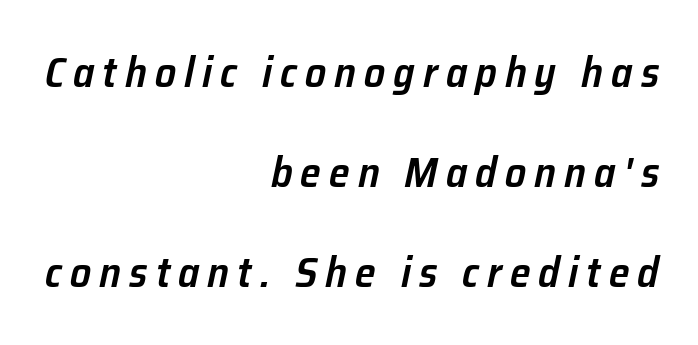
Q: Is the text bold? A: Semi-bold.
Q: Is the text italic (slanted)? A: Yes, it leans right by about 12 degrees.
Q: Is the text underlined? A: No.
Q: How is the paragraph aligned? A: Right-aligned.
Q: Is the spacing between lines tight, normal or loose? A: Loose.
Q: Width (condensed, normal, or wide)? A: Normal.
Q: Stroke contrast? A: Low.
Q: x-height? A: Medium.
Q: Monospaced? A: No.
